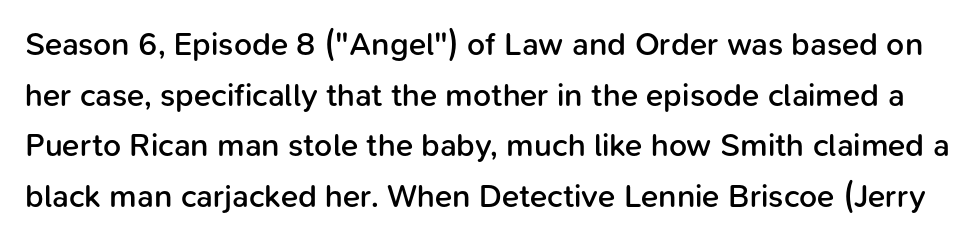
{"serif": "no", "italic": "no", "bold": "semi", "weight": "semibold", "width": "normal", "stroke_contrast": "low", "x_height": "medium", "monospaced": "no", "underline": "no", "line_spacing": "normal", "line_spacing_ratio": 1.58, "letter_spacing": "normal", "letter_spacing_em": 0.0, "glyph_px": 32}
